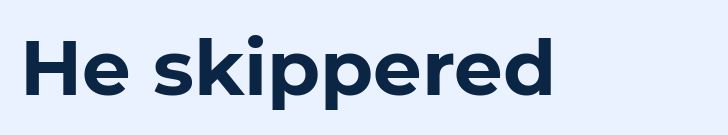
The image shows 77 px bold sans-serif type, upright; set normal letter spacing, not underlined; low stroke contrast and a medium x-height.
